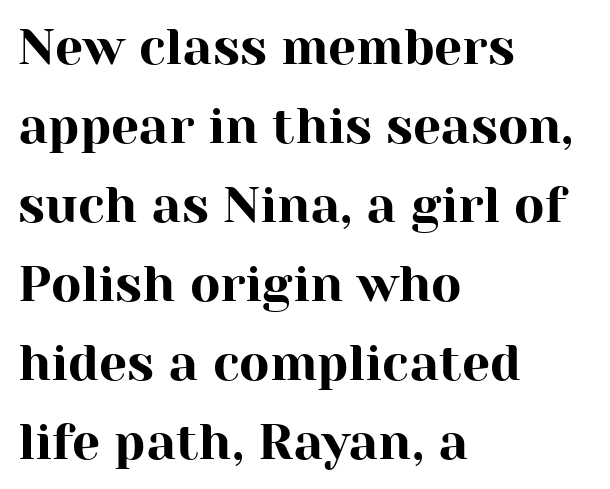
Q: Is the text italic (slanted)? A: No, it is upright.
Q: Is the typeface a serif or a sans-serif typeface? A: Serif.
Q: Is the text underlined? A: No.
Q: How is the paragraph aligned? A: Left-aligned.
Q: Is the spacing between letters normal or unusually wide? A: Normal.
Q: Is the spacing between lines tight, normal or loose? A: Normal.
Q: Width (condensed, normal, or wide)? A: Normal.
Q: Stroke contrast? A: High.
Q: x-height? A: Medium.
Q: Monospaced? A: No.
